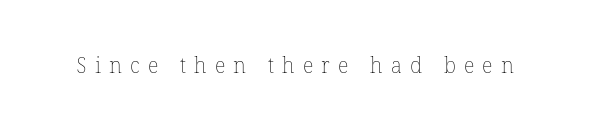
The image shows 21 px text type; set unusually wide letter spacing (+0.39 em), not underlined.
